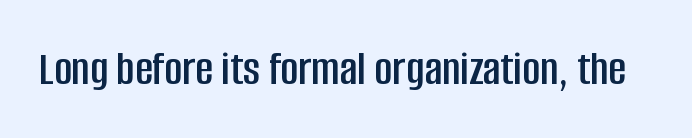
The image shows 49 px condensed sans-serif type, upright; set normal letter spacing, not underlined; low stroke contrast and a large x-height.
